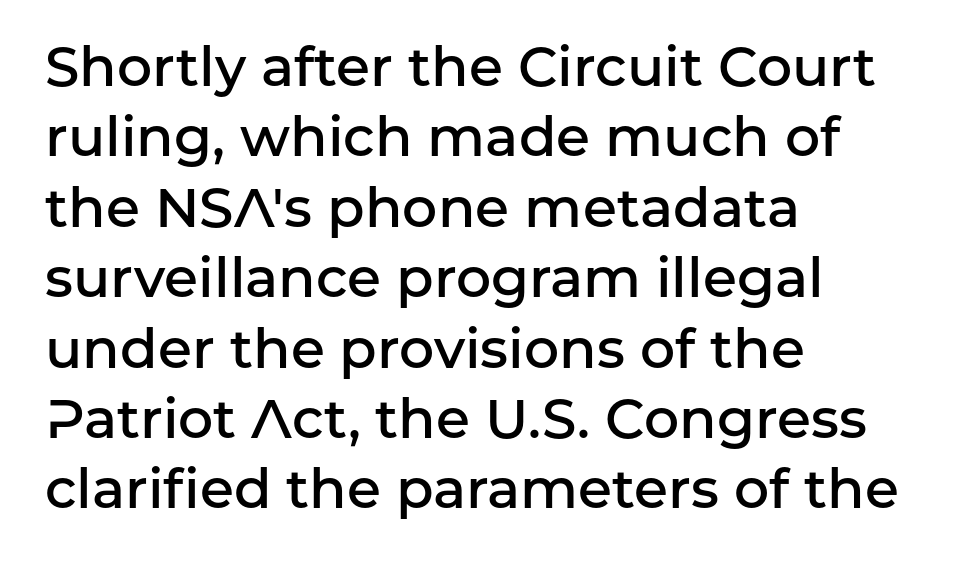
{"serif": "no", "italic": "no", "bold": "semi", "weight": "semibold", "width": "normal", "stroke_contrast": "low", "x_height": "medium", "monospaced": "no", "underline": "no", "align": "left", "line_spacing": "normal", "line_spacing_ratio": 1.28, "letter_spacing": "normal", "letter_spacing_em": 0.0, "glyph_px": 55}
